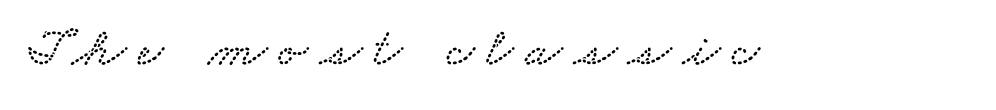
{"serif": "yes", "width": "wide", "stroke_contrast": "low", "x_height": "small", "monospaced": "no", "underline": "no", "letter_spacing": "wide", "letter_spacing_em": 0.21, "glyph_px": 55}
